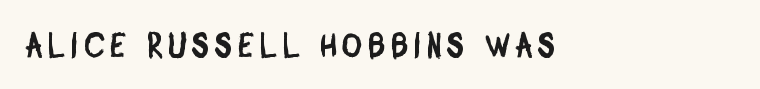
Q: Is the typeface a serif or a sans-serif typeface? A: Sans-serif.
Q: Is the text underlined? A: No.
Q: How is the paragraph aligned? A: Left-aligned.
Q: Width (condensed, normal, or wide)? A: Condensed.
Q: Stroke contrast? A: Low.
Q: x-height? A: Large.
Q: Monospaced? A: No.
